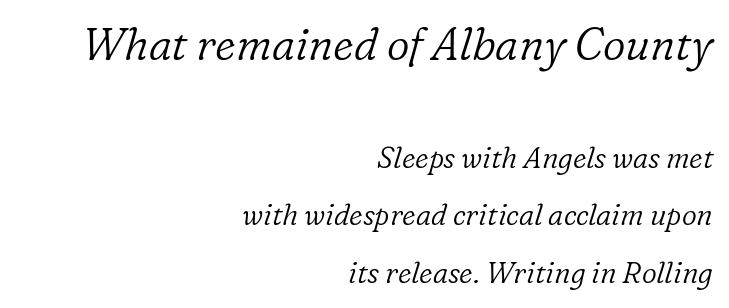
The ragged edge is on the left, which tells us the setting is flush right. Character widths vary here, with narrow letters taking less room than wide ones. Heaviness? Minimal to ordinary, like unemphasized prose. A clean baseline with only descenders dipping below it. Each word holds together tightly as a unit, with standard inter-letter gaps.
